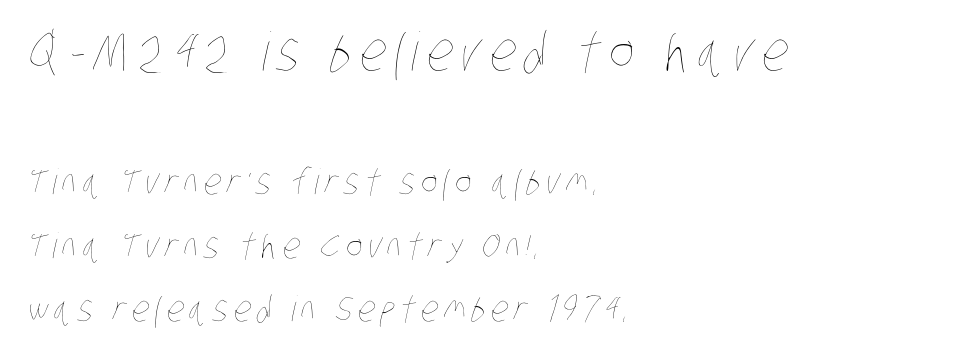
The rendering uses natural spacing where letterforms have individual widths. Each stroke keeps to a modest, everyday thickness or less. Scale decreases going downward across the two blocks. Glance below the letters and you will spot only blank space. Typeset ragged right — the left edge is the straight one.
